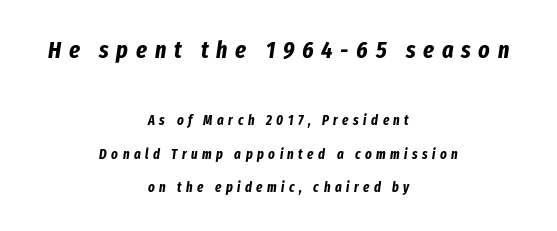
Type without underlining. I'd describe the lettering as bold — thick and assertive. How would I describe the line gaps? Wide and relaxed. The more generous point size was reserved for the upper chunk.
